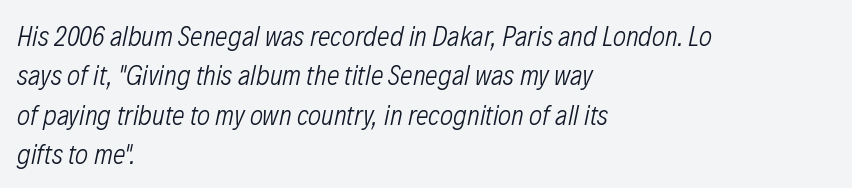
Q: Is the text bold? A: No.
Q: Is the text italic (slanted)? A: Yes, it leans right by about 12 degrees.
Q: Is the text underlined? A: No.
Q: How is the paragraph aligned? A: Left-aligned.
Q: Is the spacing between letters normal or unusually wide? A: Normal.
Q: Is the spacing between lines tight, normal or loose? A: Normal.
Q: Width (condensed, normal, or wide)? A: Condensed.
Q: Stroke contrast? A: Low.
Q: x-height? A: Medium.
Q: Monospaced? A: No.
